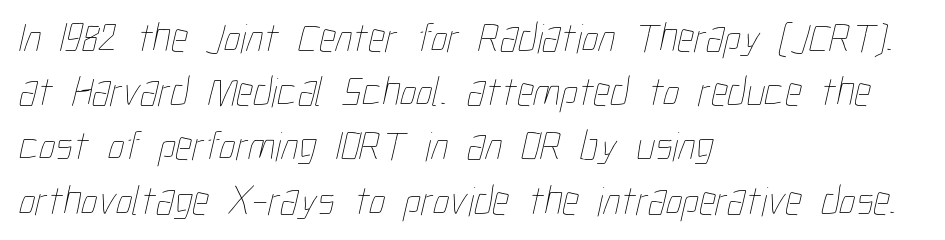
The gap between lines stays unmarked. Does the leading feel generous? No, just average. The setting favours the left margin, as ordinary paragraphs usually do. These lines are rendered in a variable-pitch font.
